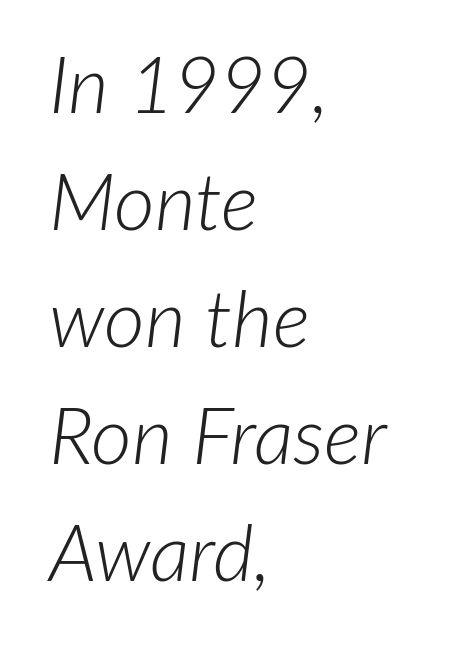
{"italic": "yes", "lean": "right", "slant_degrees": 7, "bold": "no", "weight": "light", "width": "normal", "stroke_contrast": "low", "x_height": "medium", "monospaced": "no", "underline": "no", "align": "left", "line_spacing": "normal", "line_spacing_ratio": 1.48, "letter_spacing": "normal", "letter_spacing_em": 0.0, "glyph_px": 79}
